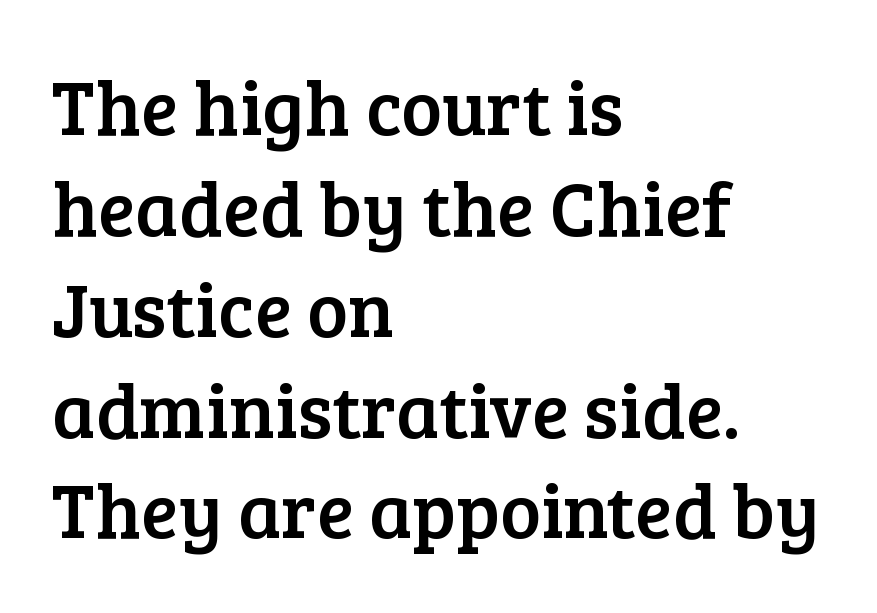
Q: Is the text italic (slanted)? A: No, it is upright.
Q: Is the typeface a serif or a sans-serif typeface? A: Serif.
Q: Is the text underlined? A: No.
Q: How is the paragraph aligned? A: Left-aligned.
Q: Is the spacing between letters normal or unusually wide? A: Normal.
Q: Is the spacing between lines tight, normal or loose? A: Normal.
Q: Width (condensed, normal, or wide)? A: Normal.
Q: Stroke contrast? A: Low.
Q: x-height? A: Medium.
Q: Monospaced? A: No.
